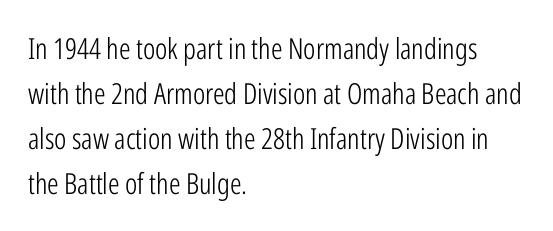
{"serif": "no", "italic": "no", "bold": "no", "weight": "light", "width": "condensed", "stroke_contrast": "low", "x_height": "medium", "monospaced": "no", "underline": "no", "align": "left", "line_spacing": "normal", "line_spacing_ratio": 1.55, "letter_spacing": "normal", "letter_spacing_em": 0.0, "glyph_px": 29}
